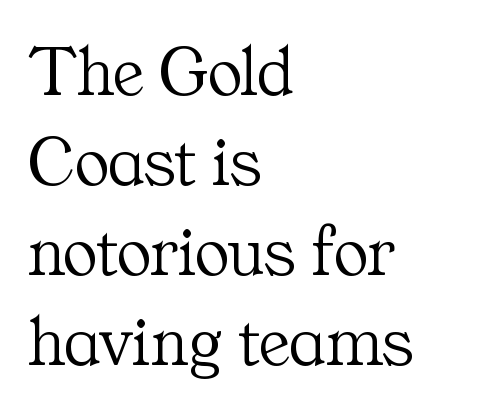
{"serif": "yes", "italic": "no", "bold": "no", "weight": "light", "width": "normal", "stroke_contrast": "medium", "x_height": "medium", "monospaced": "no", "underline": "no", "align": "left", "line_spacing": "normal", "line_spacing_ratio": 1.25, "letter_spacing": "normal", "letter_spacing_em": 0.0, "glyph_px": 72}
